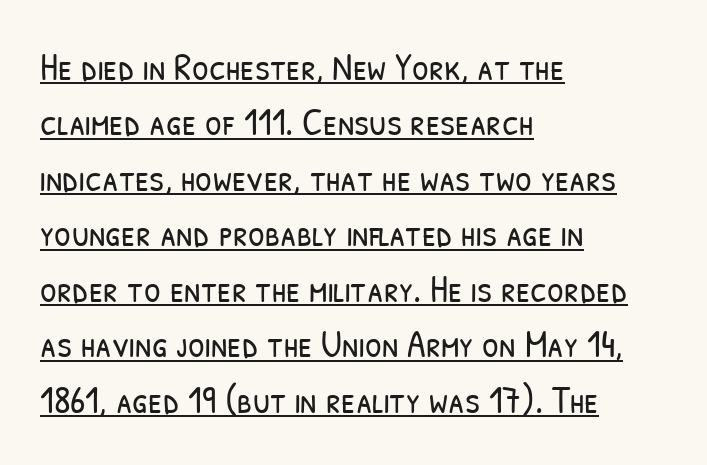
The passage shown is underscored from start to finish. Proportional: the letters do not fall into vertical columns. Stroke thickness stays within the range of a standard reading face or lighter. One-word summary of the alignment: left. One glance says typical: line gaps are just what's usual. This sample uses plain, unmodified letter spacing.
